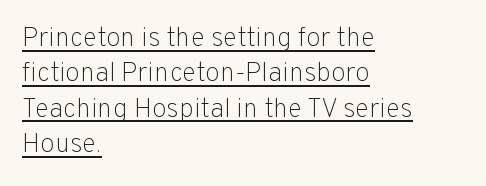
The image shows 27 px text type, upright; set left-aligned, normal line spacing (1.31x), normal letter spacing, underlined.
